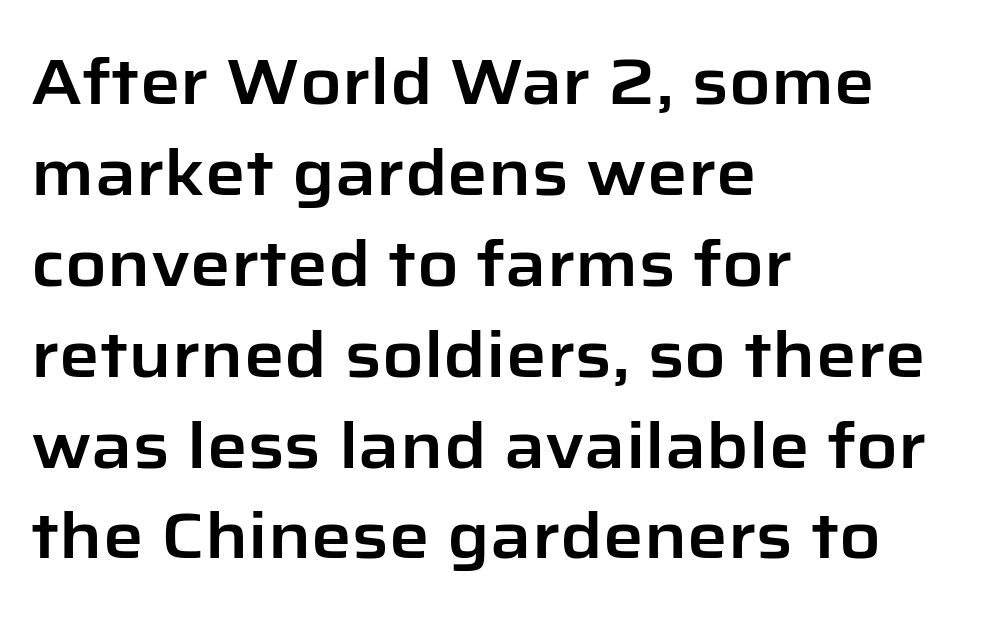
{"serif": "no", "italic": "no", "width": "normal", "stroke_contrast": "low", "x_height": "medium", "monospaced": "no", "underline": "no", "align": "left", "line_spacing": "normal", "line_spacing_ratio": 1.42, "letter_spacing": "normal", "letter_spacing_em": 0.0, "glyph_px": 64}
